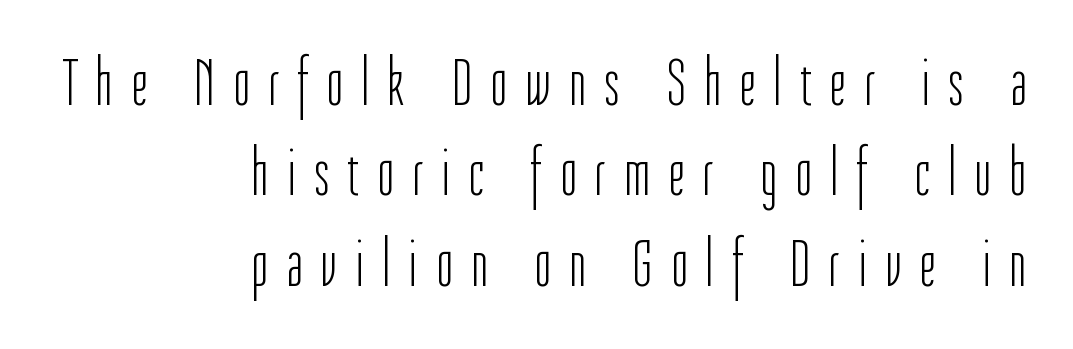
Visually the block forms a straight wall on the right and a jagged coastline on the left. Stems and bowls with no extra thickness — not bold. Only glyphs here, with clear space below each row. There is plenty of visible air inserted between adjacent glyphs. You could not count columns in this text — the font is proportionally spaced.
